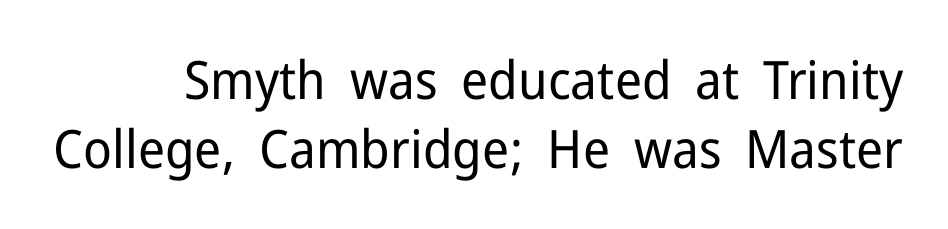
{"serif": "no", "italic": "no", "bold": "no", "weight": "regular", "width": "normal", "stroke_contrast": "low", "x_height": "medium", "monospaced": "no", "underline": "no", "line_spacing": "normal", "line_spacing_ratio": 1.3, "letter_spacing": "normal", "letter_spacing_em": 0.0, "glyph_px": 53}
